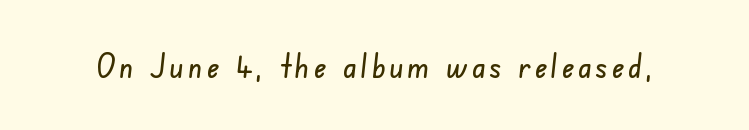
You can tell from the bare stems that sans-serif type was used. The area under the type is left untouched. Is this a fixed-width face? No — the glyphs have proportional, varying widths.
